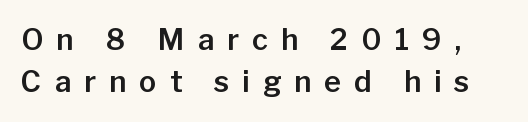
The image shows 29 px sans-serif type, upright; set normal line spacing (1.45x), unusually wide letter spacing (+0.45 em), not underlined; low stroke contrast and a medium x-height.
